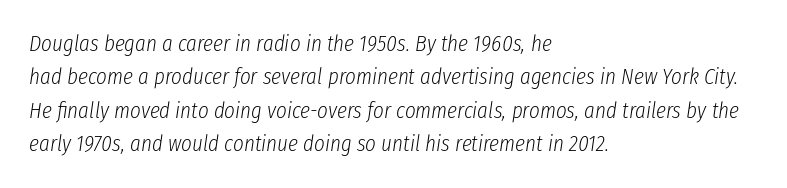
{"italic": "yes", "lean": "right", "slant_degrees": 8, "bold": "no", "underline": "no", "align": "left", "line_spacing": "normal", "line_spacing_ratio": 1.45, "letter_spacing": "normal", "letter_spacing_em": 0.0, "glyph_px": 23}
